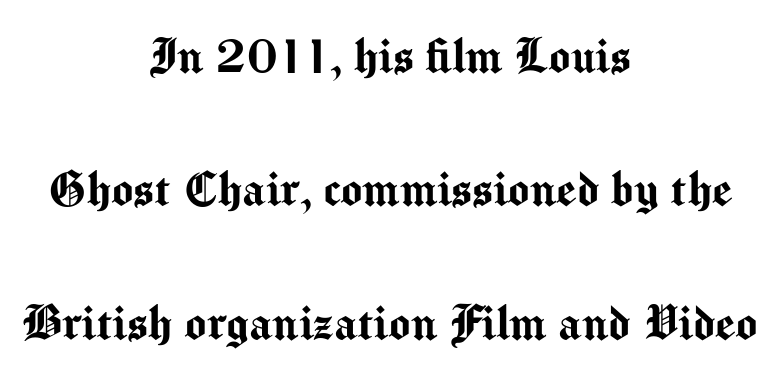
Q: Is the text italic (slanted)? A: No, it is upright.
Q: Is the typeface a serif or a sans-serif typeface? A: Sans-serif.
Q: Is the text underlined? A: No.
Q: How is the paragraph aligned? A: Centered.
Q: Is the spacing between letters normal or unusually wide? A: Normal.
Q: Is the spacing between lines tight, normal or loose? A: Loose.
Q: Width (condensed, normal, or wide)? A: Normal.
Q: Stroke contrast? A: Medium.
Q: x-height? A: Medium.
Q: Monospaced? A: No.
